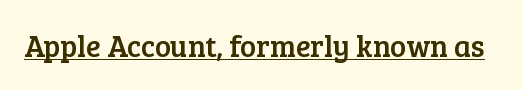
I'd call this a serif setting — the letters wear small feet. This sample has the flowing, uneven cadence of proportional lettering. The string is rendered with underlining switched on. There is no visible air inserted between adjacent glyphs.
